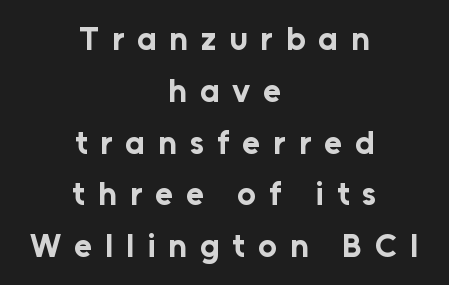
{"serif": "no", "italic": "no", "bold": "yes", "weight": "bold", "width": "normal", "stroke_contrast": "low", "x_height": "medium", "monospaced": "no", "underline": "no", "align": "center", "line_spacing": "normal", "line_spacing_ratio": 1.57, "letter_spacing": "wide", "letter_spacing_em": 0.39, "glyph_px": 33}
